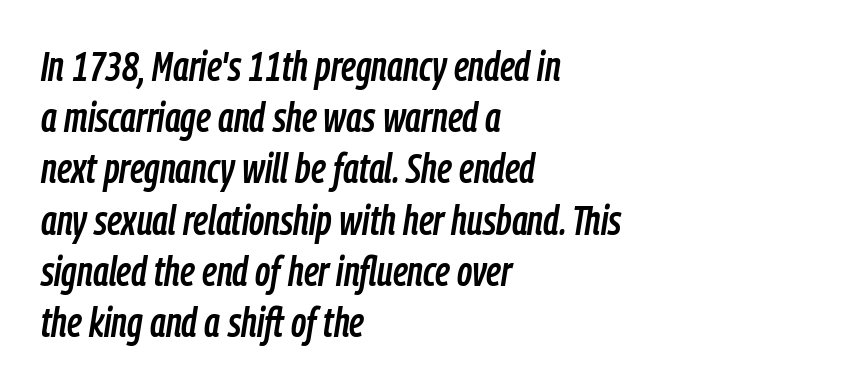
The image shows 41 px condensed type, italic (leaning right); set left-aligned, normal line spacing (1.25x), normal letter spacing, not underlined; low stroke contrast and a medium x-height.
